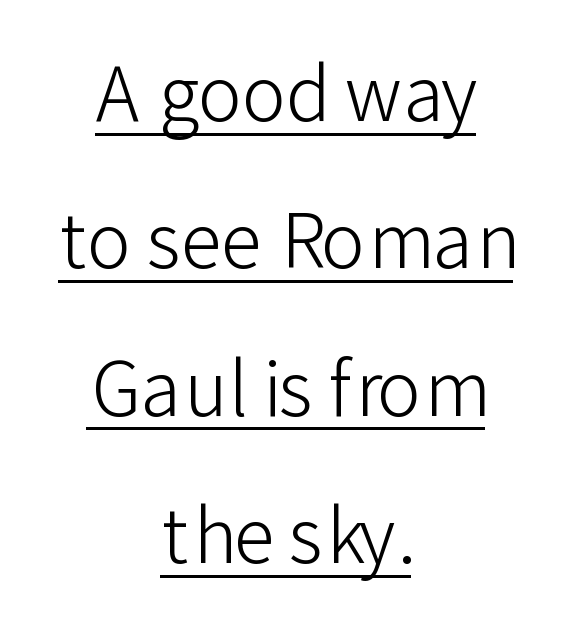
Q: Is the text bold? A: No.
Q: Is the text italic (slanted)? A: No, it is upright.
Q: Is the typeface a serif or a sans-serif typeface? A: Sans-serif.
Q: Is the text underlined? A: Yes.
Q: How is the paragraph aligned? A: Centered.
Q: Is the spacing between letters normal or unusually wide? A: Normal.
Q: Is the spacing between lines tight, normal or loose? A: Loose.
Q: Width (condensed, normal, or wide)? A: Normal.
Q: Stroke contrast? A: Low.
Q: x-height? A: Medium.
Q: Monospaced? A: No.
